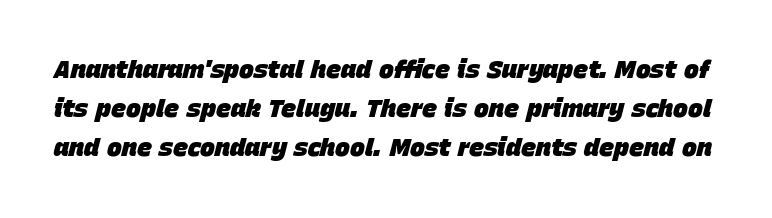
Q: Is the text bold? A: Yes.
Q: Is the text italic (slanted)? A: Yes, it leans right by about 15 degrees.
Q: Is the text underlined? A: No.
Q: Is the spacing between letters normal or unusually wide? A: Normal.
Q: Is the spacing between lines tight, normal or loose? A: Normal.
